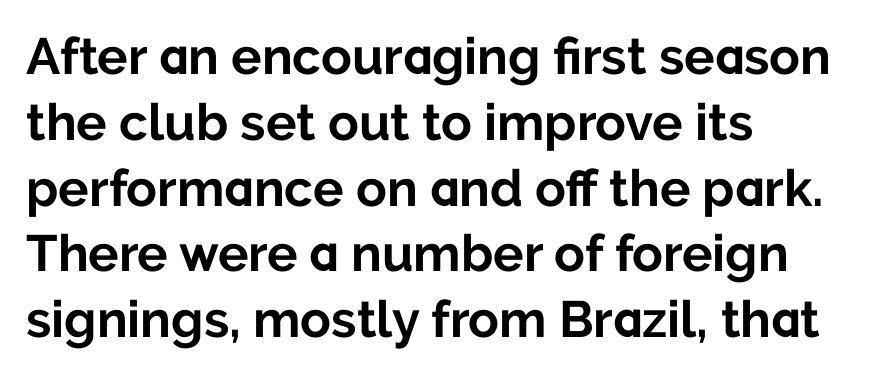
Spacing verdict: proportional, widths tailored to each character. Short and long lines alike share a common starting point at left. Bold? Absolutely — the strokes are thick and heavy. The letters stand straight up with perfectly vertical stems.
